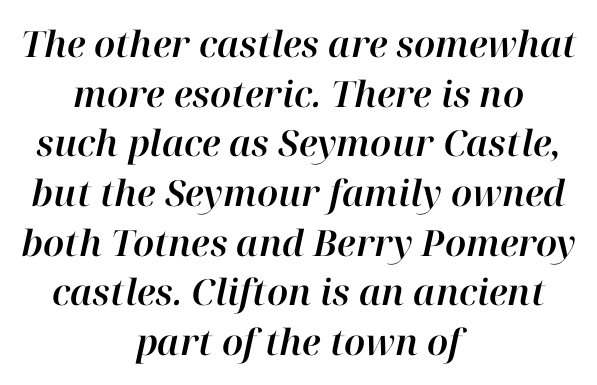
Q: Is the text italic (slanted)? A: Yes, it leans right by about 12 degrees.
Q: Is the text underlined? A: No.
Q: How is the paragraph aligned? A: Centered.
Q: Is the spacing between letters normal or unusually wide? A: Normal.
Q: Is the spacing between lines tight, normal or loose? A: Normal.
Q: Width (condensed, normal, or wide)? A: Normal.
Q: Stroke contrast? A: High.
Q: x-height? A: Medium.
Q: Monospaced? A: No.
